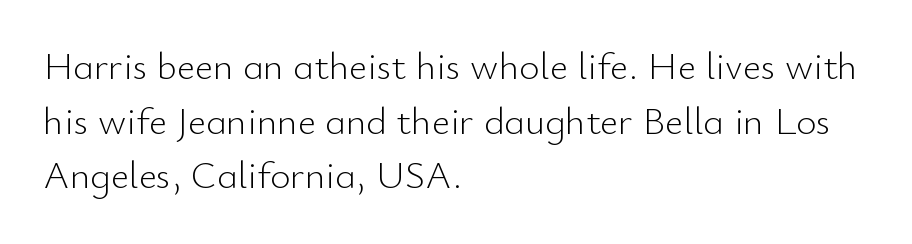
Q: Is the text bold? A: No.
Q: Is the text italic (slanted)? A: No, it is upright.
Q: Is the typeface a serif or a sans-serif typeface? A: Sans-serif.
Q: Is the text underlined? A: No.
Q: How is the paragraph aligned? A: Left-aligned.
Q: Is the spacing between letters normal or unusually wide? A: Normal.
Q: Is the spacing between lines tight, normal or loose? A: Normal.
Q: Width (condensed, normal, or wide)? A: Normal.
Q: Stroke contrast? A: Low.
Q: x-height? A: Small.
Q: Monospaced? A: No.
